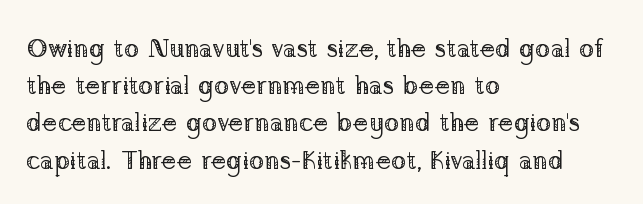
Q: Is the text bold? A: No.
Q: Is the text italic (slanted)? A: No, it is upright.
Q: Is the text underlined? A: No.
Q: How is the paragraph aligned? A: Left-aligned.
Q: Is the spacing between letters normal or unusually wide? A: Normal.
Q: Is the spacing between lines tight, normal or loose? A: Normal.
